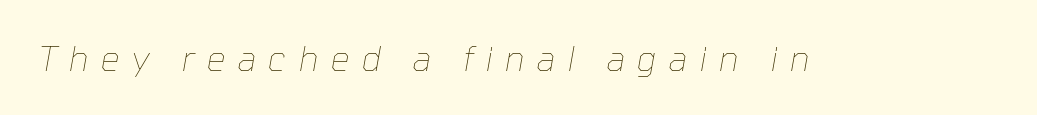
The image shows 34 px thin type, italic (leaning right); set unusually wide letter spacing (+0.35 em), not underlined; low stroke contrast and a medium x-height.
